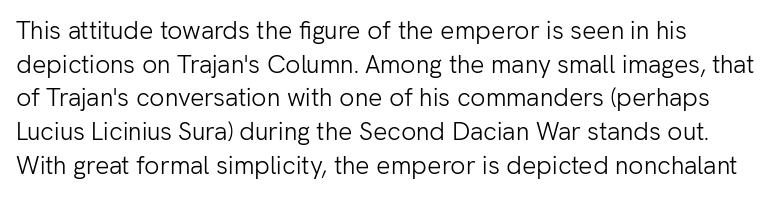
The image shows 25 px text type, upright; set normal line spacing (1.35x), normal letter spacing, not underlined.
